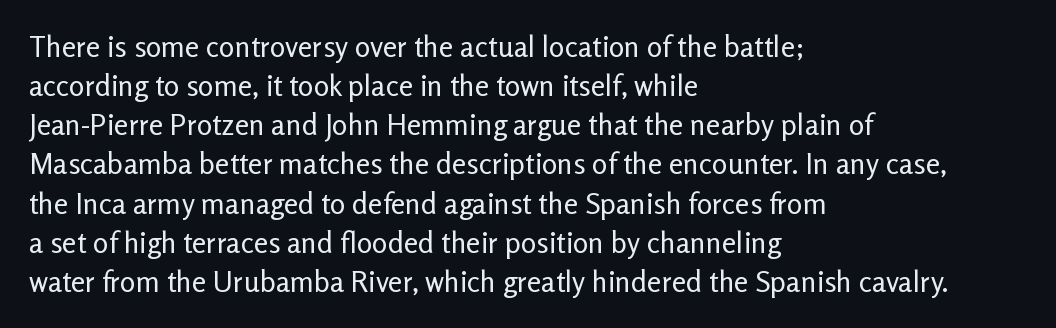
The image shows 29 px regular-weight sans-serif type, upright; set left-aligned, normal line spacing (1.35x), normal letter spacing, not underlined; low stroke contrast and a medium x-height.
